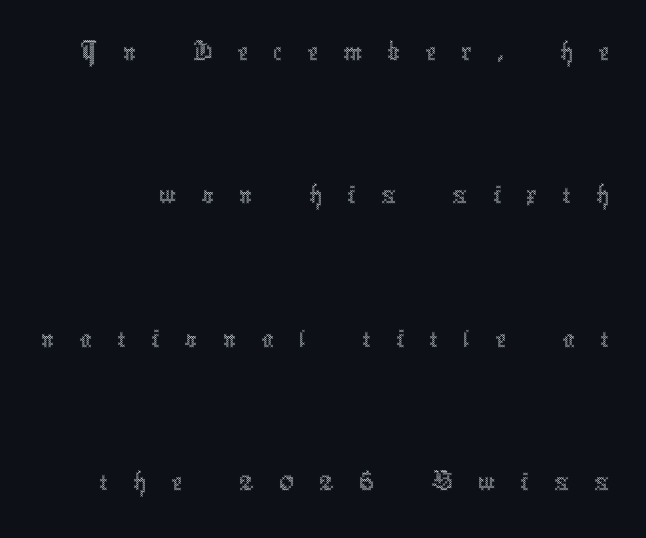
The image shows 60 px thin, condensed type, upright; set loose line spacing (2.39x), unusually wide letter spacing (+0.42 em), not underlined; a medium x-height.
